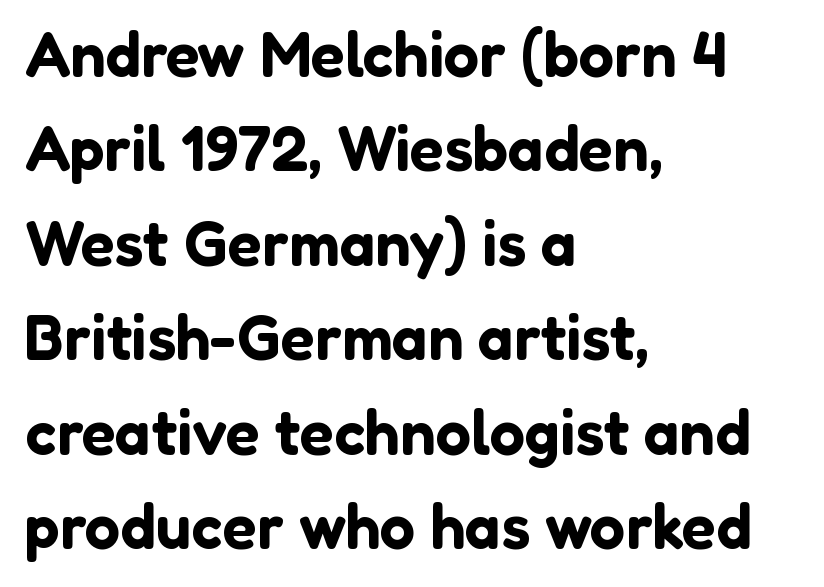
Q: Is the text italic (slanted)? A: No, it is upright.
Q: Is the typeface a serif or a sans-serif typeface? A: Sans-serif.
Q: Is the text underlined? A: No.
Q: How is the paragraph aligned? A: Left-aligned.
Q: Is the spacing between letters normal or unusually wide? A: Normal.
Q: Is the spacing between lines tight, normal or loose? A: Normal.
Q: Width (condensed, normal, or wide)? A: Normal.
Q: Stroke contrast? A: Low.
Q: x-height? A: Medium.
Q: Monospaced? A: No.
